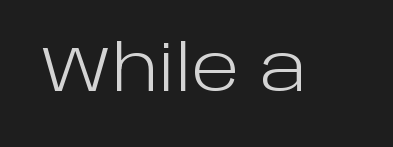
{"serif": "no", "italic": "no", "bold": "no", "weight": "light", "width": "normal", "stroke_contrast": "low", "x_height": "large", "monospaced": "no", "underline": "no", "letter_spacing": "normal", "letter_spacing_em": 0.0, "glyph_px": 63}
